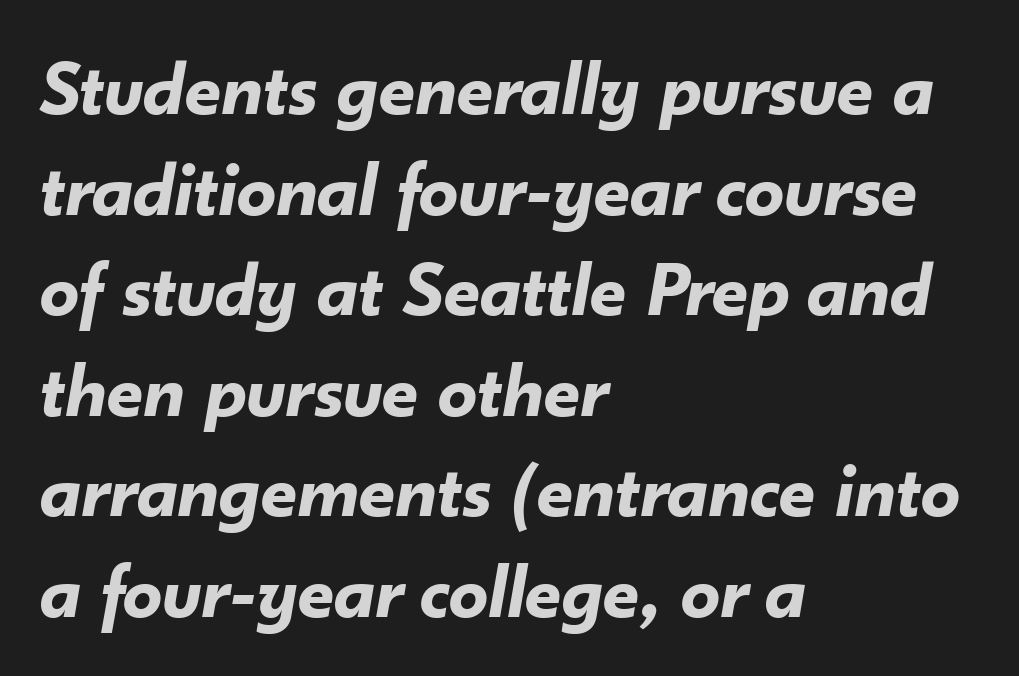
Slanted lettering throughout. Horizontally, the lines are justified to the leading edge only. Type without underlining. Rows of type keep a routine distance in the vertical direction. The rendering keeps characters at their native spacing. Think of a printed novel: that variable character pitch is what you see here.
